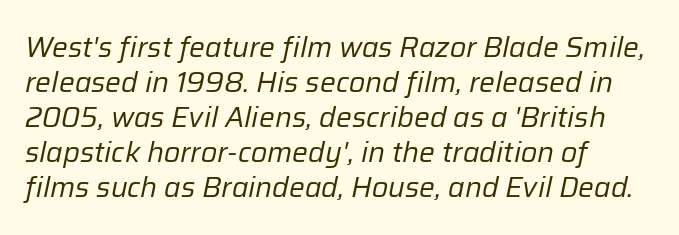
{"italic": "yes", "lean": "right", "slant_degrees": 12, "bold": "no", "weight": "regular", "width": "normal", "stroke_contrast": "low", "x_height": "medium", "monospaced": "no", "underline": "no", "align": "left", "line_spacing": "normal", "line_spacing_ratio": 1.25, "letter_spacing": "normal", "letter_spacing_em": 0.0, "glyph_px": 28}
